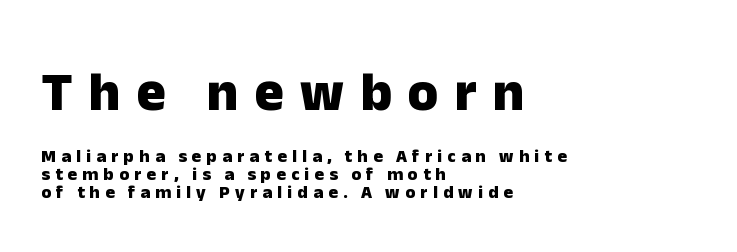
The more generous point size was reserved for the upper chunk. Heavy, bold letterforms. The face used here is a sans, in the tradition of grotesques and geometrics. A typesetter would call this proportional, since set widths differ per character. There is plenty of visible air inserted between adjacent glyphs.
